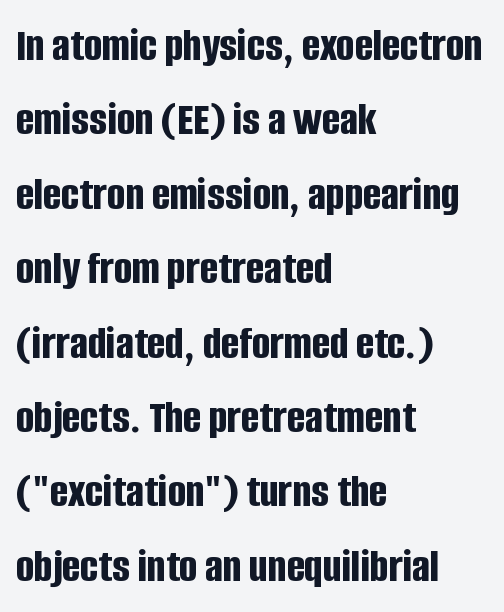
Underline: absent. The font's upright variant was chosen for this text. The text was rendered using a sans face with plain stroke endings. Each word holds together tightly as a unit, with standard inter-letter gaps. Which margin do the lines hug? The left one — the right edge is uneven.
